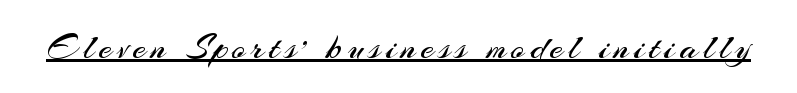
{"serif": "no", "bold": "no", "weight": "regular", "width": "normal", "stroke_contrast": "medium", "x_height": "small", "monospaced": "no", "underline": "yes", "glyph_px": 37}
